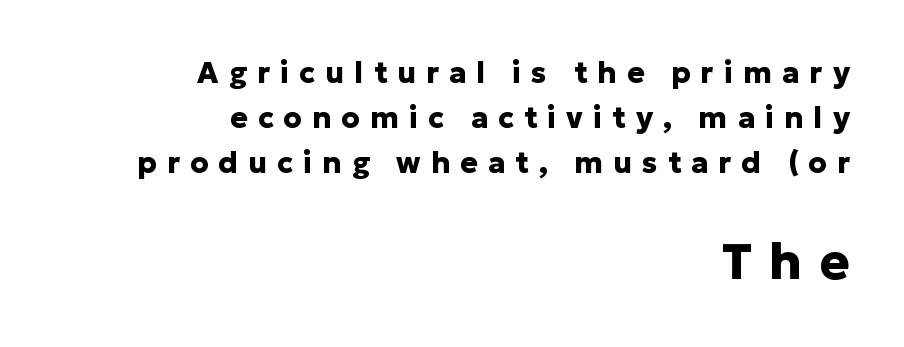
Q: Is the text bold? A: Yes.
Q: Is the text italic (slanted)? A: No, it is upright.
Q: Is the typeface a serif or a sans-serif typeface? A: Sans-serif.
Q: Is the text underlined? A: No.
Q: How is the paragraph aligned? A: Right-aligned.
Q: Is the spacing between letters normal or unusually wide? A: Unusually wide.
Q: Is the spacing between lines tight, normal or loose? A: Normal.
Q: Which block of text is set in a larger size, the first (top) or the second (bottom)? A: The second (bottom) one.
Q: Width (condensed, normal, or wide)? A: Normal.
Q: Stroke contrast? A: Low.
Q: x-height? A: Medium.
Q: Monospaced? A: No.
